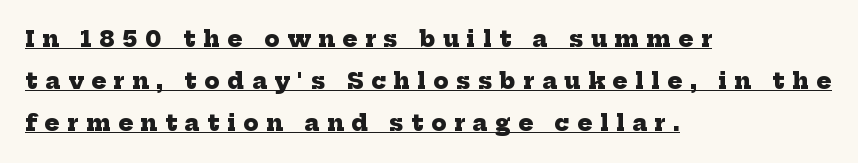
{"bold": "yes", "underline": "yes", "align": "left", "line_spacing": "loose", "line_spacing_ratio": 1.92, "letter_spacing": "wide", "letter_spacing_em": 0.35, "glyph_px": 22}
